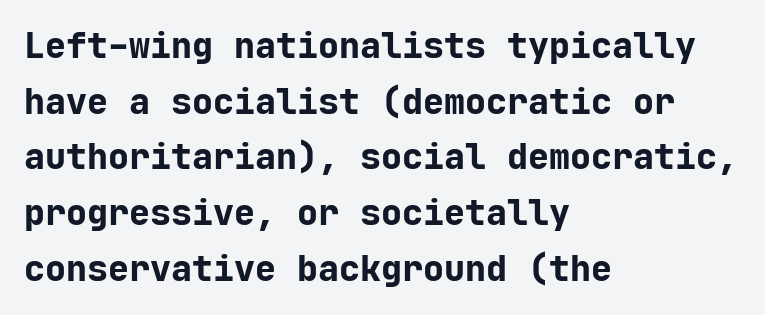
Q: Is the text bold? A: Yes.
Q: Is the text italic (slanted)? A: No, it is upright.
Q: Is the typeface a serif or a sans-serif typeface? A: Sans-serif.
Q: Is the text underlined? A: No.
Q: How is the paragraph aligned? A: Left-aligned.
Q: Is the spacing between letters normal or unusually wide? A: Normal.
Q: Is the spacing between lines tight, normal or loose? A: Normal.
Q: Width (condensed, normal, or wide)? A: Normal.
Q: Stroke contrast? A: Low.
Q: x-height? A: Medium.
Q: Monospaced? A: Yes.
